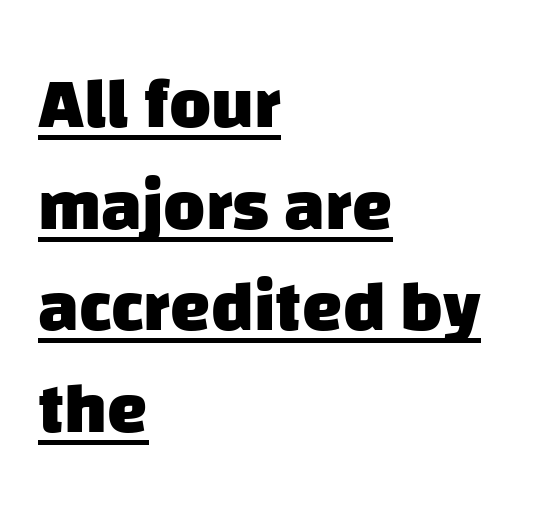
{"serif": "no", "bold": "yes", "weight": "heavy", "width": "normal", "stroke_contrast": "low", "x_height": "large", "monospaced": "no", "underline": "yes", "align": "left", "line_spacing": "normal", "line_spacing_ratio": 1.41, "letter_spacing": "normal", "letter_spacing_em": 0.0, "glyph_px": 72}
